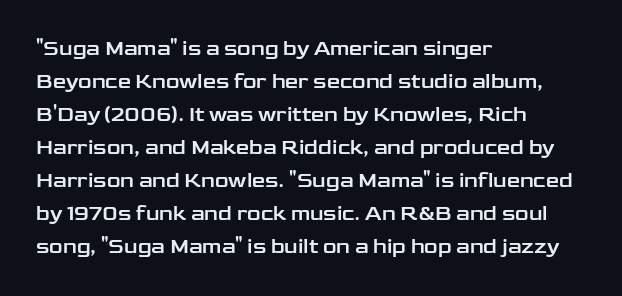
Q: Is the text italic (slanted)? A: No, it is upright.
Q: Is the text underlined? A: No.
Q: How is the paragraph aligned? A: Left-aligned.
Q: Is the spacing between letters normal or unusually wide? A: Normal.
Q: Is the spacing between lines tight, normal or loose? A: Normal.
